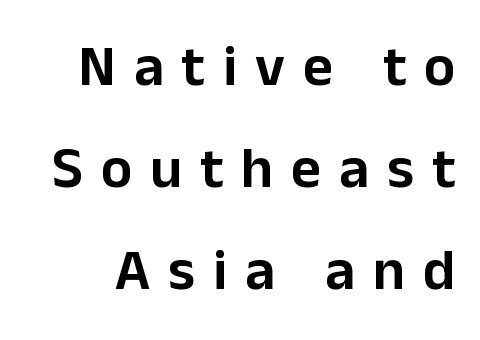
Q: Is the text italic (slanted)? A: No, it is upright.
Q: Is the typeface a serif or a sans-serif typeface? A: Sans-serif.
Q: Is the text underlined? A: No.
Q: Is the spacing between letters normal or unusually wide? A: Unusually wide.
Q: Width (condensed, normal, or wide)? A: Normal.
Q: Stroke contrast? A: Low.
Q: x-height? A: Medium.
Q: Monospaced? A: No.
